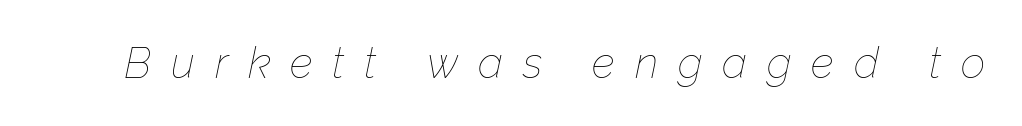
The image shows 43 px thin type, italic (leaning right); set unusually wide letter spacing (+0.46 em), not underlined; low stroke contrast and a medium x-height.
